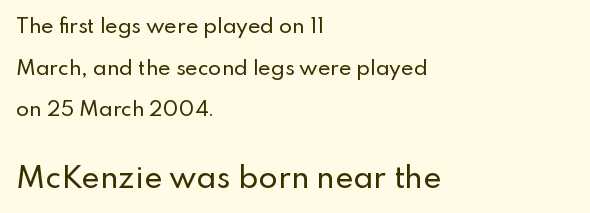
Anything drawn beneath the words? Only blank space. Do the characters align in a grid? No, the font is proportional. A typesetter would call this zero additional tracking. The composition opens small and finishes big.
